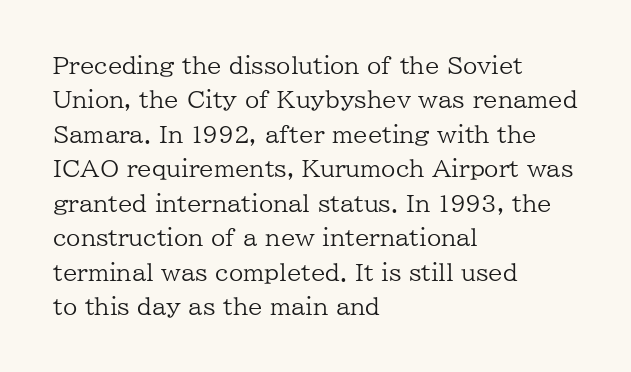
Q: Is the text bold? A: No.
Q: Is the text italic (slanted)? A: No, it is upright.
Q: Is the text underlined? A: No.
Q: How is the paragraph aligned? A: Left-aligned.
Q: Is the spacing between letters normal or unusually wide? A: Normal.
Q: Is the spacing between lines tight, normal or loose? A: Normal.
